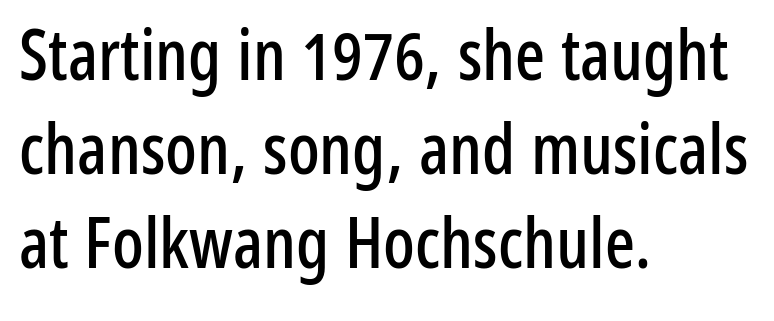
The image shows 70 px condensed sans-serif type, upright; set left-aligned, normal line spacing (1.34x), normal letter spacing, not underlined; low stroke contrast and a medium x-height.
